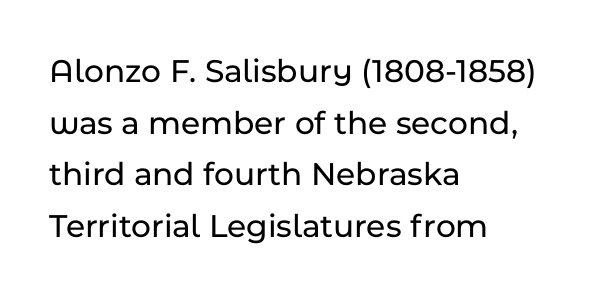
The image shows 34 px sans-serif type, upright; set left-aligned, normal line spacing (1.52x), normal letter spacing, not underlined; low stroke contrast and a medium x-height.
